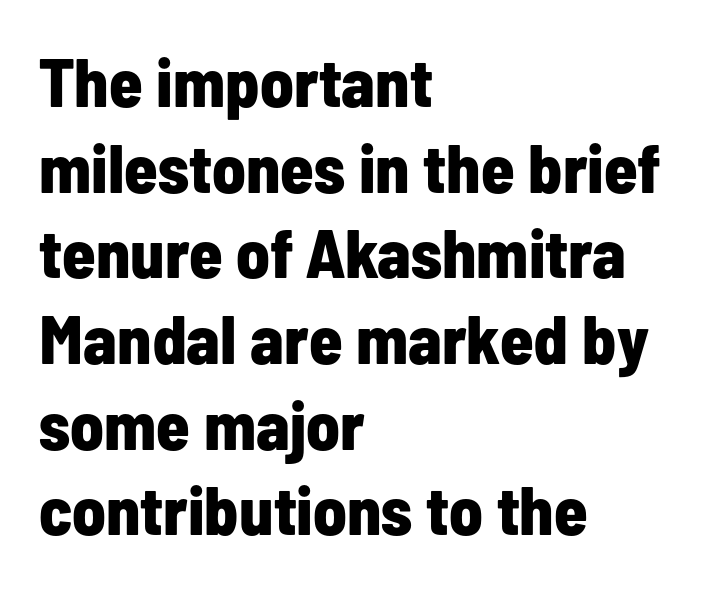
{"serif": "no", "italic": "no", "bold": "yes", "weight": "bold", "width": "condensed", "stroke_contrast": "low", "x_height": "medium", "monospaced": "no", "underline": "no", "align": "left", "line_spacing": "normal", "line_spacing_ratio": 1.26, "letter_spacing": "normal", "letter_spacing_em": 0.0, "glyph_px": 68}
